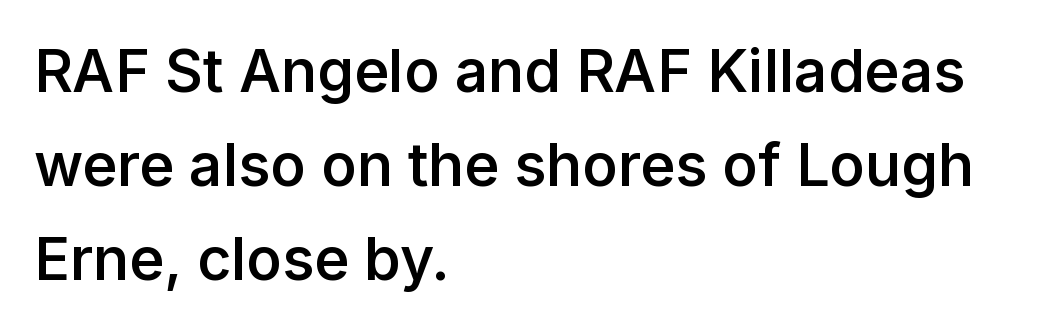
Reading down the block, your eye returns to a fixed left position each line. A typesetter would label this face a sans. Is there much room between lines? A standard amount, neither cramped nor airy. Firm but not heavy-handed strokes: this text is semibold. Students, note that the glyphs here touch the page at normal intervals.
